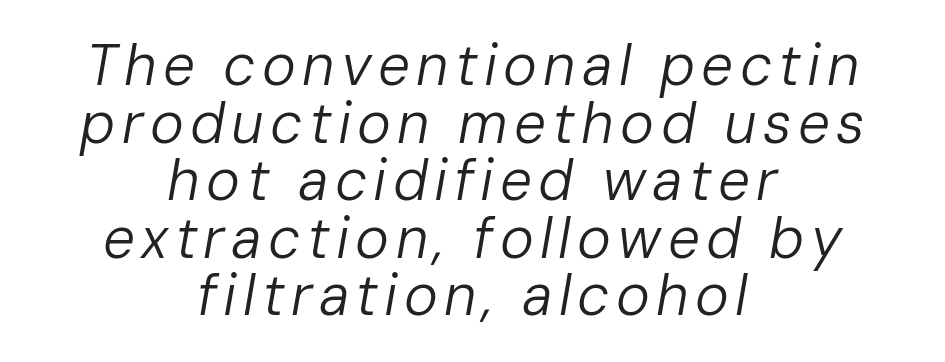
Q: Is the text bold? A: No.
Q: Is the text italic (slanted)? A: Yes, it leans right by about 10 degrees.
Q: Is the text underlined? A: No.
Q: How is the paragraph aligned? A: Centered.
Q: Is the spacing between lines tight, normal or loose? A: Tight.
Q: Width (condensed, normal, or wide)? A: Normal.
Q: Stroke contrast? A: Low.
Q: x-height? A: Medium.
Q: Monospaced? A: No.
